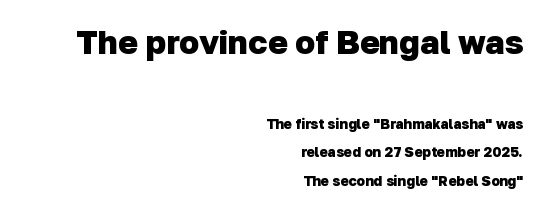
Q: Is the text bold? A: Yes.
Q: Is the typeface a serif or a sans-serif typeface? A: Sans-serif.
Q: Is the text underlined? A: No.
Q: How is the paragraph aligned? A: Right-aligned.
Q: Is the spacing between letters normal or unusually wide? A: Normal.
Q: Is the spacing between lines tight, normal or loose? A: Loose.
Q: Which block of text is set in a larger size, the first (top) or the second (bottom)? A: The first (top) one.
Q: Width (condensed, normal, or wide)? A: Normal.
Q: Stroke contrast? A: Low.
Q: x-height? A: Medium.
Q: Monospaced? A: No.
